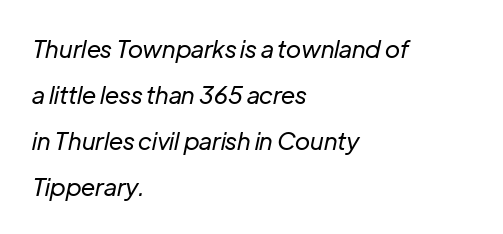
{"italic": "yes", "lean": "right", "slant_degrees": 12, "bold": "no", "underline": "no", "align": "left", "line_spacing": "loose", "line_spacing_ratio": 1.91, "letter_spacing": "normal", "letter_spacing_em": 0.0, "glyph_px": 24}
